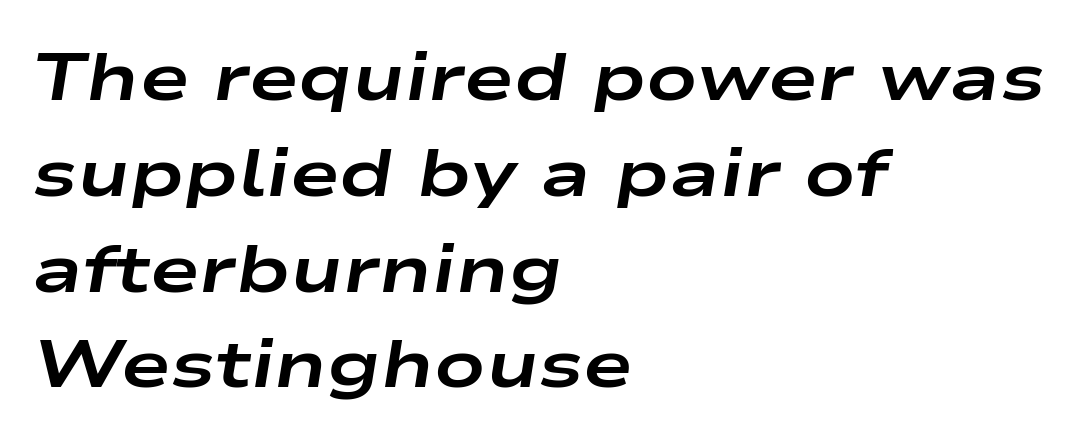
Q: Is the text bold? A: Yes.
Q: Is the text italic (slanted)? A: Yes, it leans right by about 9 degrees.
Q: Is the text underlined? A: No.
Q: How is the paragraph aligned? A: Left-aligned.
Q: Is the spacing between letters normal or unusually wide? A: Normal.
Q: Is the spacing between lines tight, normal or loose? A: Normal.
Q: Width (condensed, normal, or wide)? A: Wide.
Q: Stroke contrast? A: Low.
Q: x-height? A: Medium.
Q: Monospaced? A: No.
